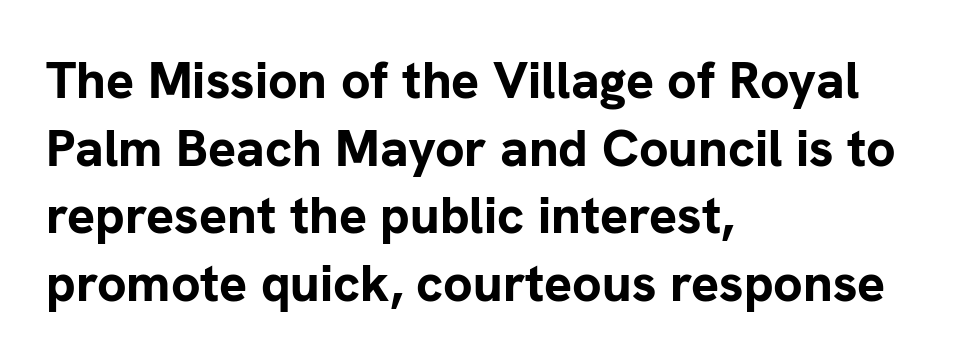
{"serif": "no", "italic": "no", "bold": "yes", "weight": "bold", "width": "normal", "stroke_contrast": "low", "x_height": "medium", "monospaced": "no", "underline": "no", "align": "left", "line_spacing": "normal", "line_spacing_ratio": 1.3, "letter_spacing": "normal", "letter_spacing_em": 0.0, "glyph_px": 52}
